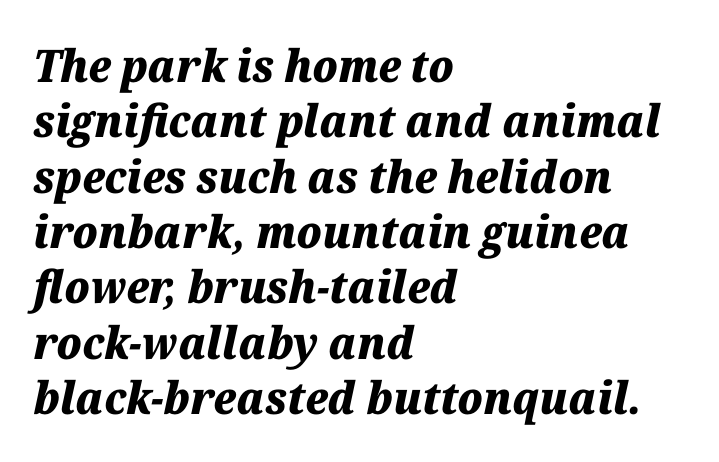
{"italic": "yes", "lean": "right", "slant_degrees": 12, "bold": "yes", "weight": "heavy", "width": "normal", "stroke_contrast": "medium", "x_height": "medium", "monospaced": "no", "underline": "no", "align": "left", "line_spacing_ratio": 1.23, "letter_spacing": "normal", "letter_spacing_em": 0.0, "glyph_px": 45}
